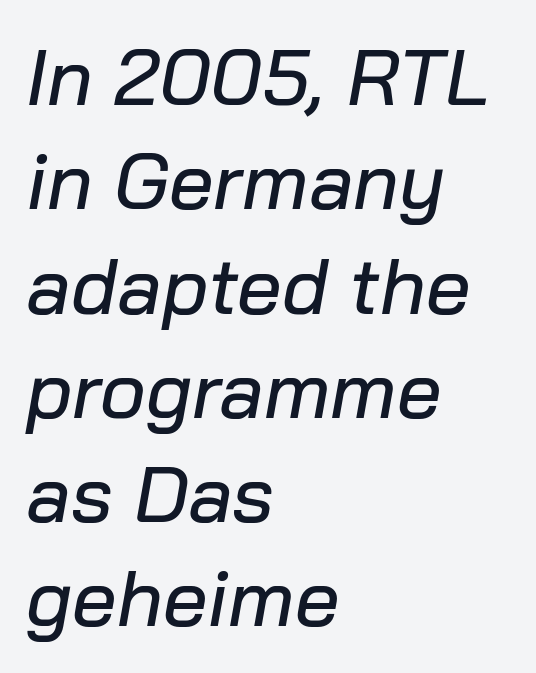
Do the characters align in a grid? No, the font is proportional. The vertical gap from one line to the next is medium. The rendering keeps characters at their native spacing. The strip under each line holds only bare page. Typeset ragged right — the left edge is the straight one.
